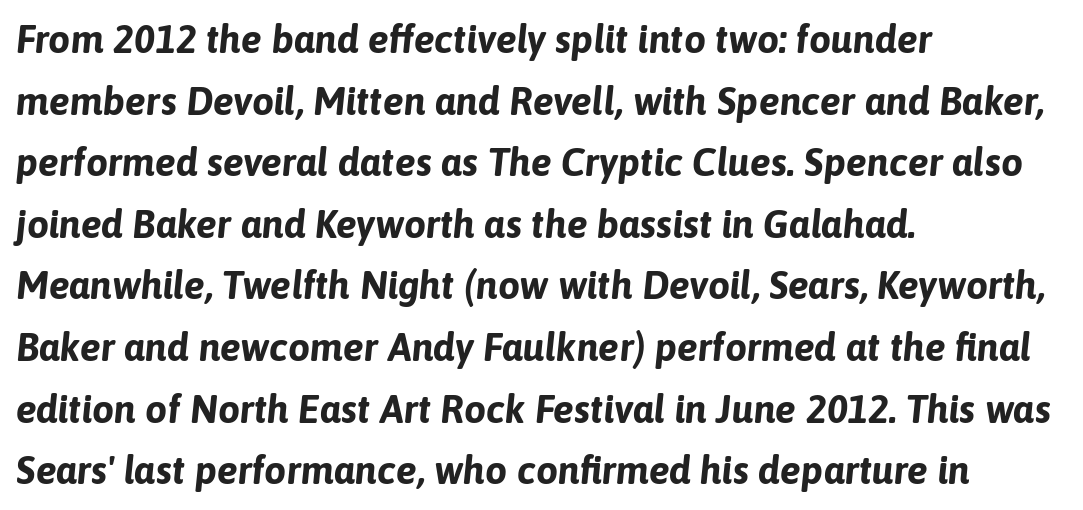
The image shows 39 px bold type, italic (leaning right); set left-aligned, normal line spacing (1.58x), normal letter spacing, not underlined; low stroke contrast and a medium x-height.
